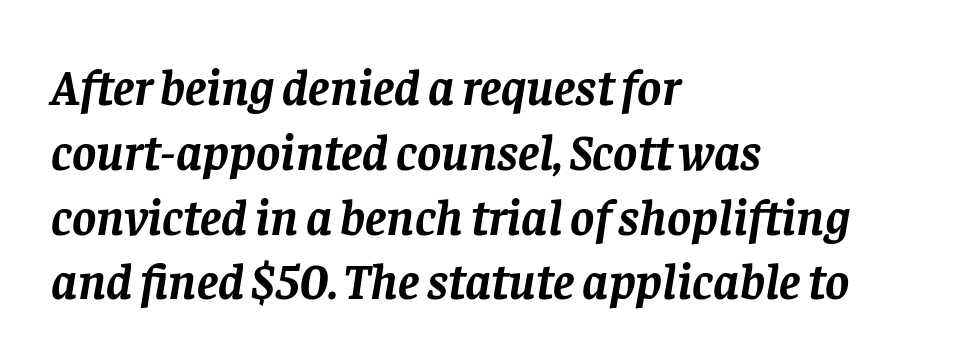
The typeface chosen for these lines features serifs. This block has exactly the height ordinary leading produces. Here the designer chose a conventional face with non-uniform glyph widths. Underline: absent. These lines carry a lot of weight — the face is fully bold. Slanted lettering throughout.
